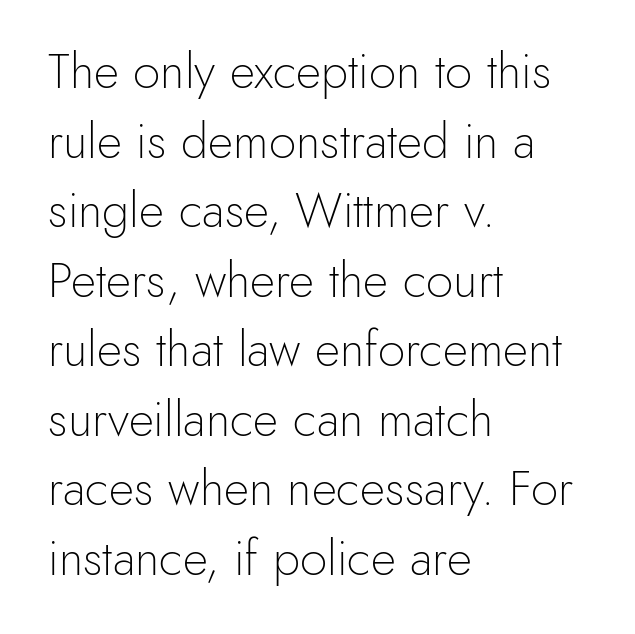
{"serif": "no", "italic": "no", "bold": "no", "weight": "light", "width": "normal", "x_height": "small", "monospaced": "no", "underline": "no", "align": "left", "line_spacing": "normal", "line_spacing_ratio": 1.42, "letter_spacing": "normal", "letter_spacing_em": 0.0, "glyph_px": 49}
